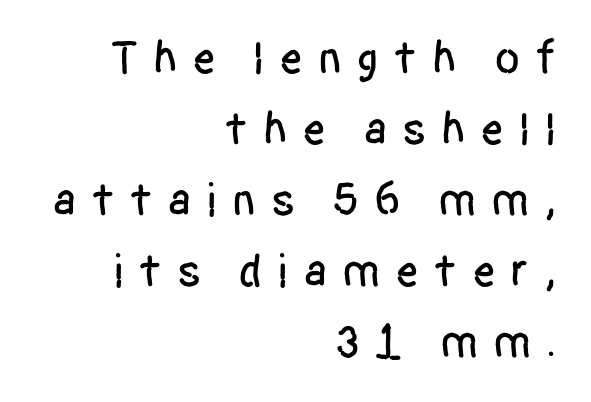
{"serif": "no", "italic": "no", "width": "condensed", "stroke_contrast": "low", "x_height": "large", "monospaced": "no", "underline": "no", "align": "right", "line_spacing": "normal", "line_spacing_ratio": 1.51, "letter_spacing": "wide", "letter_spacing_em": 0.31, "glyph_px": 47}
